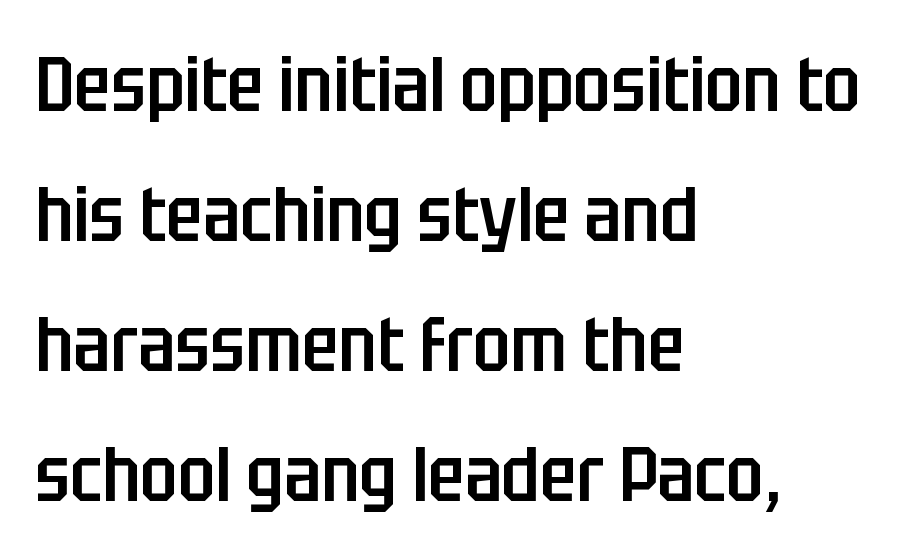
A bare baseline throughout the passage. When letters stand straight like this, we call the style roman or upright. The typesetting leans somewhat heavy: a semibold. Typeset ragged right — the left edge is the straight one. The passage shown is typeset with a sans-serif family. Spacing between characters is what you'd get straight out of the box.
